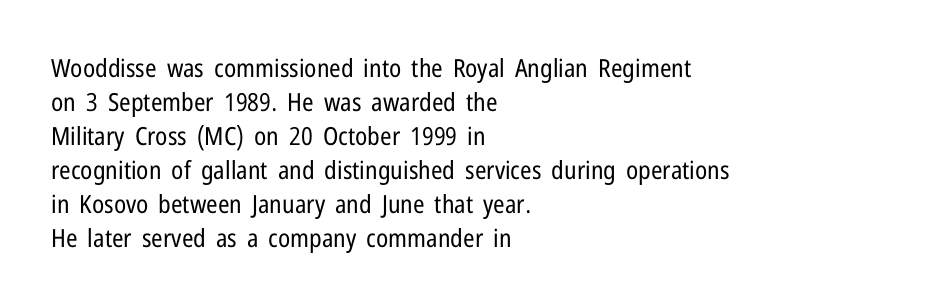
{"italic": "no", "bold": "no", "underline": "no", "align": "left", "line_spacing": "normal", "line_spacing_ratio": 1.36, "letter_spacing": "normal", "letter_spacing_em": 0.0, "glyph_px": 25}
